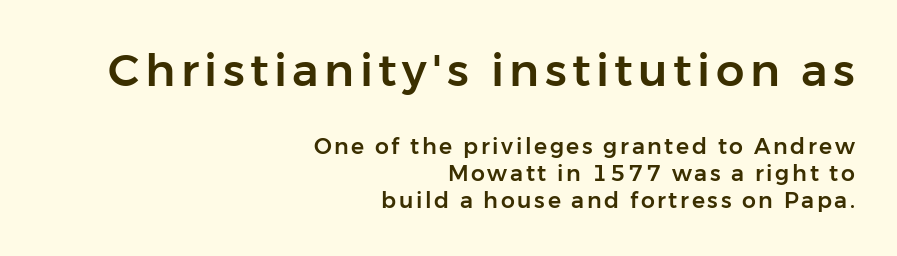
Q: Is the text italic (slanted)? A: No, it is upright.
Q: Is the typeface a serif or a sans-serif typeface? A: Sans-serif.
Q: Is the text underlined? A: No.
Q: How is the paragraph aligned? A: Right-aligned.
Q: Which block of text is set in a larger size, the first (top) or the second (bottom)? A: The first (top) one.
Q: Width (condensed, normal, or wide)? A: Normal.
Q: Stroke contrast? A: Low.
Q: x-height? A: Medium.
Q: Monospaced? A: No.
